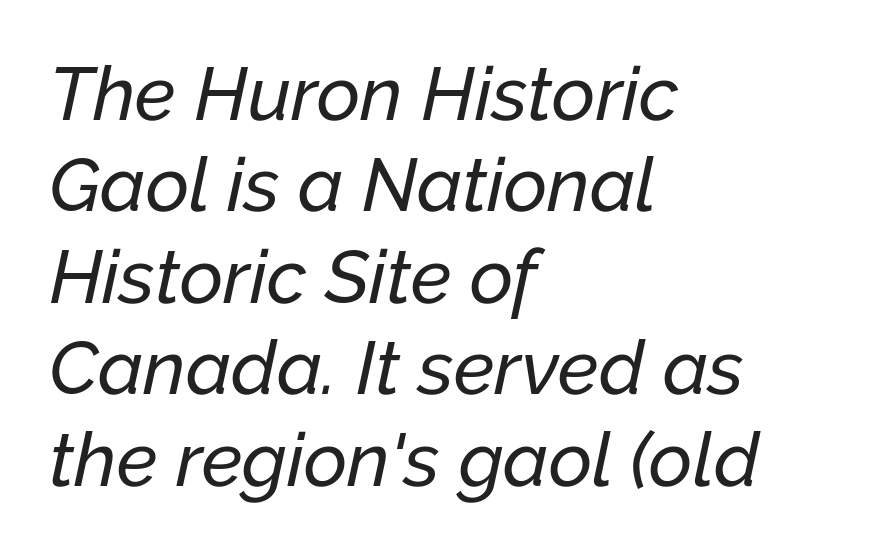
Q: Is the text italic (slanted)? A: Yes, it leans right by about 12 degrees.
Q: Is the text underlined? A: No.
Q: How is the paragraph aligned? A: Left-aligned.
Q: Is the spacing between letters normal or unusually wide? A: Normal.
Q: Width (condensed, normal, or wide)? A: Normal.
Q: Stroke contrast? A: Low.
Q: x-height? A: Medium.
Q: Monospaced? A: No.
